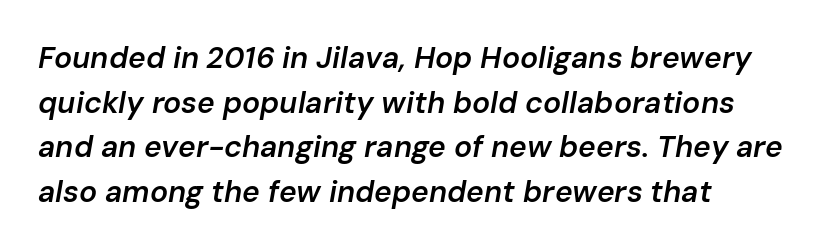
{"italic": "yes", "lean": "right", "slant_degrees": 10, "bold": "semi", "weight": "semibold", "width": "normal", "stroke_contrast": "low", "x_height": "medium", "monospaced": "no", "underline": "no", "line_spacing": "normal", "line_spacing_ratio": 1.49, "letter_spacing": "normal", "letter_spacing_em": 0.0, "glyph_px": 30}
